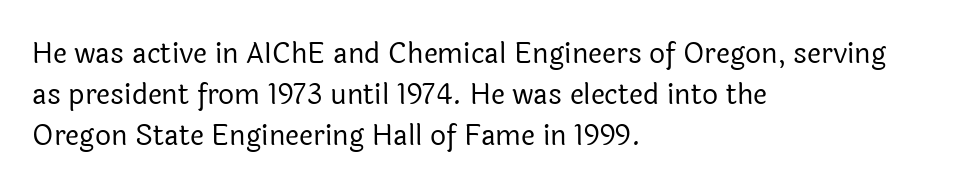
Q: Is the text bold? A: No.
Q: Is the text italic (slanted)? A: No, it is upright.
Q: Is the typeface a serif or a sans-serif typeface? A: Sans-serif.
Q: Is the text underlined? A: No.
Q: How is the paragraph aligned? A: Left-aligned.
Q: Is the spacing between letters normal or unusually wide? A: Normal.
Q: Is the spacing between lines tight, normal or loose? A: Normal.
Q: Width (condensed, normal, or wide)? A: Normal.
Q: x-height? A: Medium.
Q: Monospaced? A: No.
